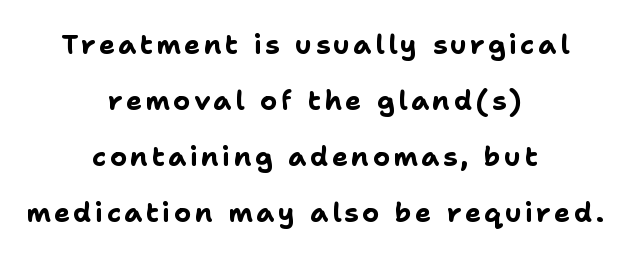
The image shows 27 px bold type, upright; set centered, loose line spacing (2.07x), not underlined.
